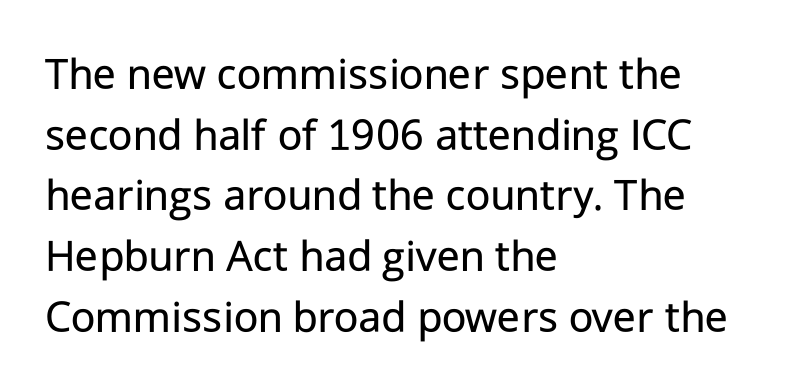
A normal amount of white space separates one row of letters from the next. Observe the ordinary spacing: letters are neighbours, not strangers. The weight would be labelled regular, book, light, or lighter still. These lines are rendered in a variable-pitch font. What kind of face is this? One without serifs — a sans. The rendering anchors every line to the left-hand side.
